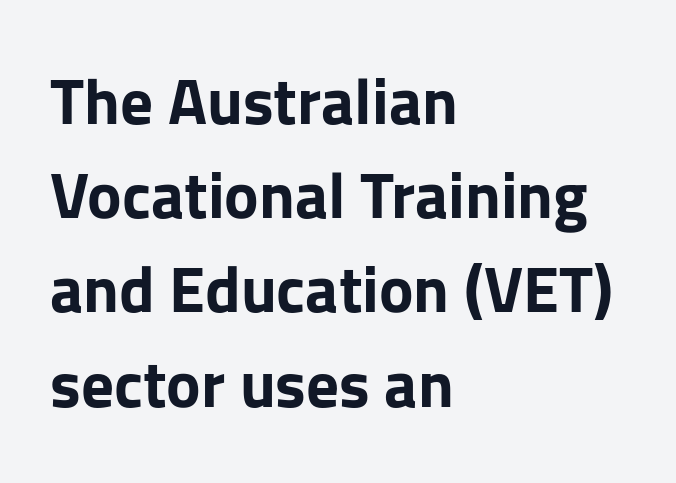
The gap between lines stays unmarked. Do the characters align in a grid? No, the font is proportional. Leading matches the norm, producing a regular column. Note: no serifs on the glyphs. Each line starts at the same left margin while the right side varies. These words are printed bold, with thick strokes throughout.
